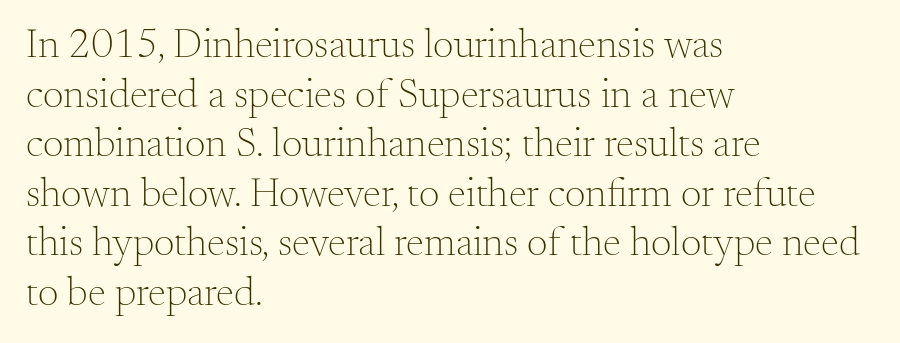
Q: Is the text bold? A: No.
Q: Is the text italic (slanted)? A: No, it is upright.
Q: Is the typeface a serif or a sans-serif typeface? A: Serif.
Q: Is the text underlined? A: No.
Q: How is the paragraph aligned? A: Left-aligned.
Q: Is the spacing between letters normal or unusually wide? A: Normal.
Q: Width (condensed, normal, or wide)? A: Normal.
Q: Stroke contrast? A: Medium.
Q: x-height? A: Small.
Q: Monospaced? A: No.
